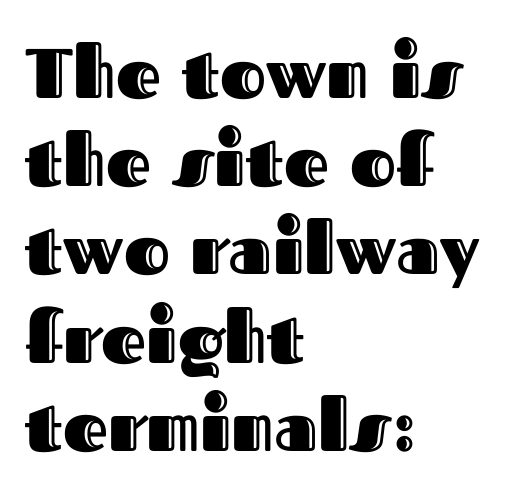
The image shows 70 px text type, upright; set left-aligned, normal line spacing (1.26x), normal letter spacing, not underlined; a medium x-height.
